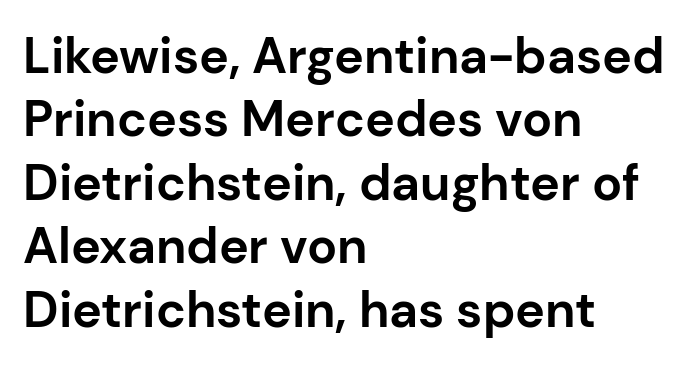
Q: Is the text bold? A: Yes.
Q: Is the text italic (slanted)? A: No, it is upright.
Q: Is the typeface a serif or a sans-serif typeface? A: Sans-serif.
Q: Is the text underlined? A: No.
Q: How is the paragraph aligned? A: Left-aligned.
Q: Is the spacing between letters normal or unusually wide? A: Normal.
Q: Is the spacing between lines tight, normal or loose? A: Normal.
Q: Width (condensed, normal, or wide)? A: Normal.
Q: Stroke contrast? A: Low.
Q: x-height? A: Medium.
Q: Monospaced? A: No.
